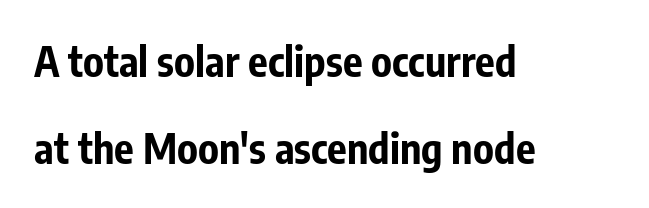
The image shows 41 px bold, condensed sans-serif type, upright; set left-aligned, loose line spacing (2.11x), normal letter spacing, not underlined; low stroke contrast and a medium x-height.
